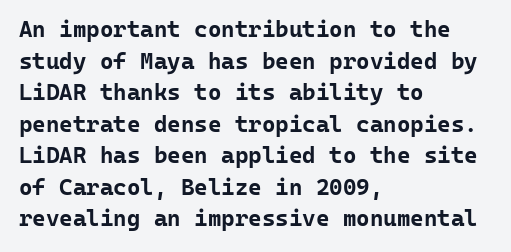
The image shows 23 px bold type, upright; set left-aligned, normal line spacing (1.37x), normal letter spacing, not underlined.
